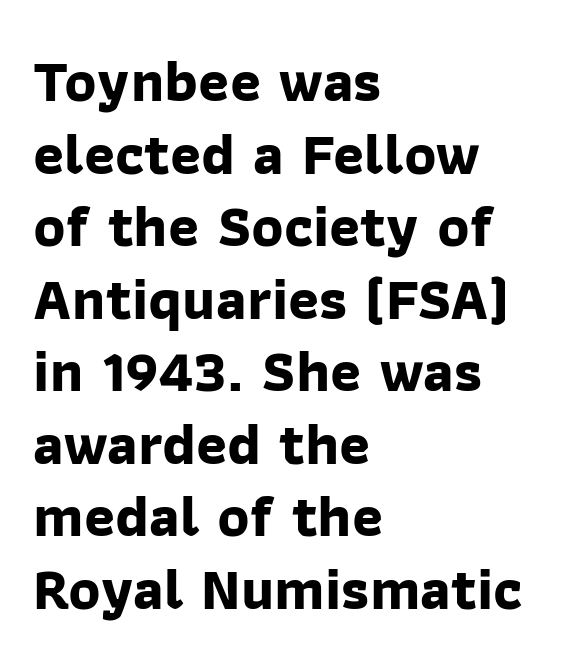
{"serif": "no", "bold": "yes", "weight": "bold", "width": "normal", "stroke_contrast": "low", "x_height": "medium", "monospaced": "no", "underline": "no", "align": "left", "line_spacing_ratio": 1.23, "letter_spacing": "normal", "letter_spacing_em": 0.0, "glyph_px": 59}
